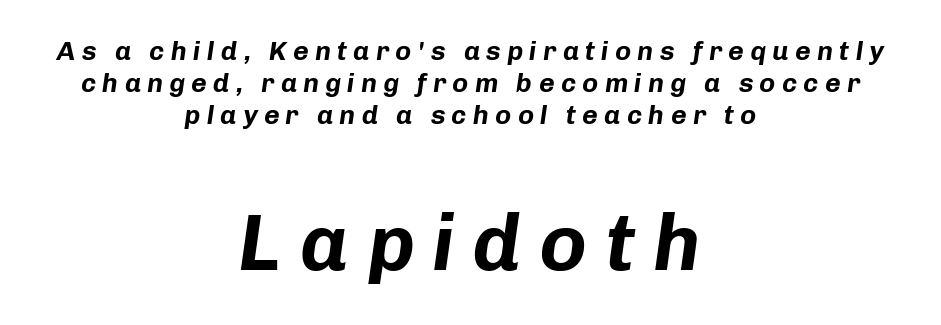
Set as a true bold cut, around the 700 mark. Words appear elongated and porous because spacing is wide. The area under the type is left untouched. Character widths vary here, with narrow letters taking less room than wide ones.
